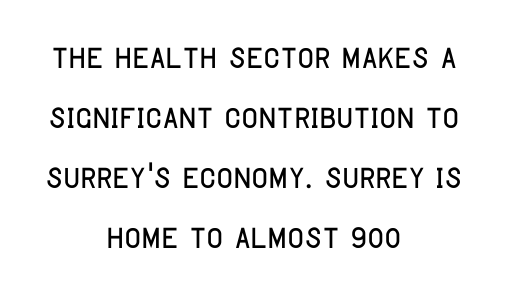
{"serif": "no", "italic": "no", "width": "condensed", "stroke_contrast": "low", "x_height": "large", "monospaced": "no", "underline": "no", "align": "center", "line_spacing": "normal", "line_spacing_ratio": 1.33, "letter_spacing": "normal", "letter_spacing_em": 0.0, "glyph_px": 45}
